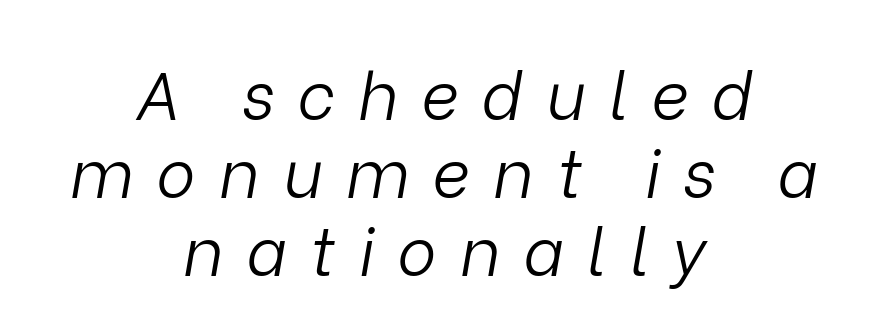
The image shows 66 px light type, italic (leaning right); set centered, line spacing 1.18x, unusually wide letter spacing (+0.35 em), not underlined; low stroke contrast and a medium x-height.
